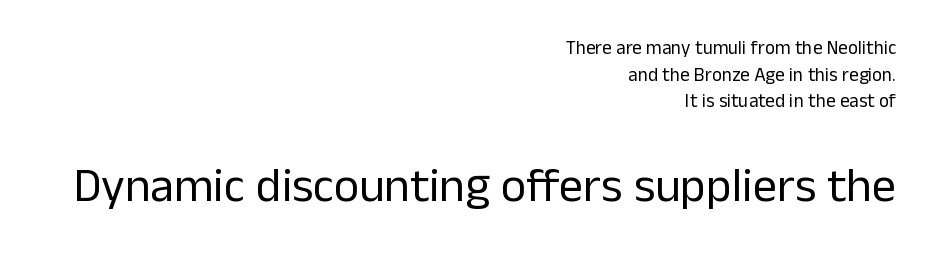
Each letter's strokes conclude bluntly, with no projecting serifs. Caption: face not bold, strokes unweighted. The words here are not underlined. Leading: standard.
